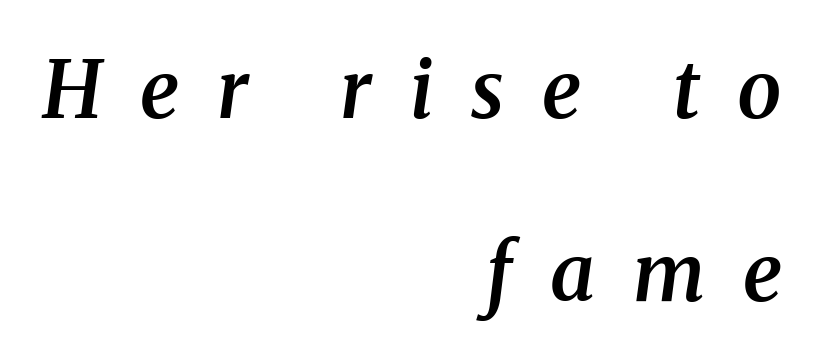
Q: Is the text bold? A: Semi-bold.
Q: Is the text italic (slanted)? A: Yes, it leans right by about 8 degrees.
Q: Is the typeface a serif or a sans-serif typeface? A: Serif.
Q: Is the text underlined? A: No.
Q: How is the paragraph aligned? A: Right-aligned.
Q: Is the spacing between letters normal or unusually wide? A: Unusually wide.
Q: Is the spacing between lines tight, normal or loose? A: Loose.
Q: Width (condensed, normal, or wide)? A: Normal.
Q: Stroke contrast? A: Medium.
Q: x-height? A: Medium.
Q: Monospaced? A: No.
